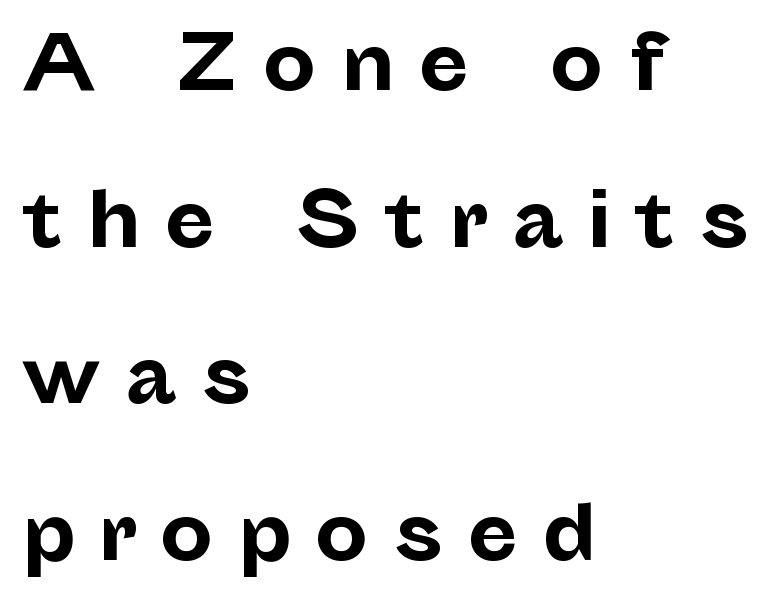
The image shows 75 px bold sans-serif type, upright; set left-aligned, loose line spacing (2.09x), unusually wide letter spacing (+0.31 em), not underlined; low stroke contrast and a medium x-height.
